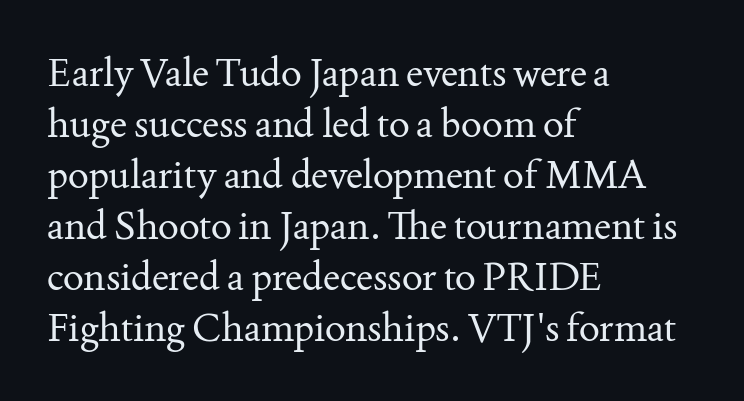
Q: Is the text bold? A: No.
Q: Is the text italic (slanted)? A: No, it is upright.
Q: Is the typeface a serif or a sans-serif typeface? A: Serif.
Q: Is the text underlined? A: No.
Q: How is the paragraph aligned? A: Left-aligned.
Q: Is the spacing between letters normal or unusually wide? A: Normal.
Q: Is the spacing between lines tight, normal or loose? A: Normal.
Q: Width (condensed, normal, or wide)? A: Normal.
Q: Stroke contrast? A: Medium.
Q: x-height? A: Small.
Q: Monospaced? A: No.
